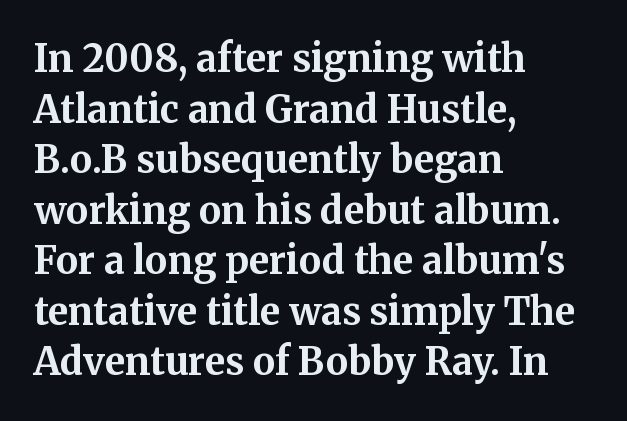
The image shows 38 px bold serif type, upright; set left-aligned, normal line spacing (1.33x), normal letter spacing, not underlined; medium stroke contrast and a medium x-height.
